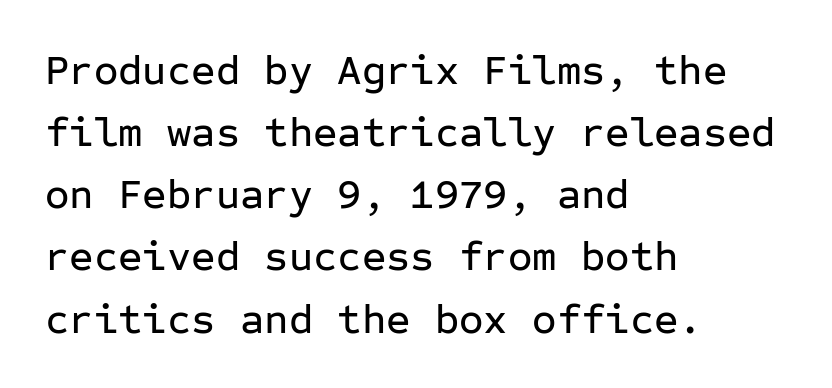
The image shows 42 px sans-serif type, upright, monospaced; set left-aligned, normal line spacing (1.48x), normal letter spacing, not underlined; low stroke contrast and a medium x-height.
